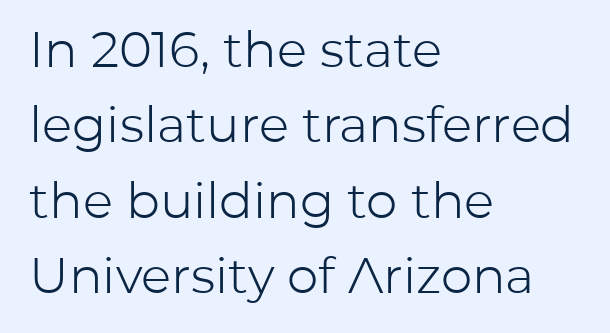
The words here are not underlined. Horizontally, the lines are justified to the leading edge only. Summary of vertical rhythm: regular, with standard interline spacing. These glyphs show unthickened strokes, regular width or finer.
